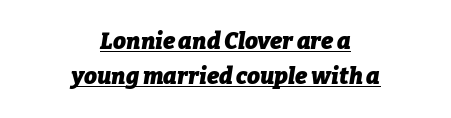
Q: Is the text bold? A: Yes.
Q: Is the text italic (slanted)? A: Yes, it leans right by about 9 degrees.
Q: Is the text underlined? A: Yes.
Q: How is the paragraph aligned? A: Centered.
Q: Is the spacing between letters normal or unusually wide? A: Normal.
Q: Is the spacing between lines tight, normal or loose? A: Normal.
